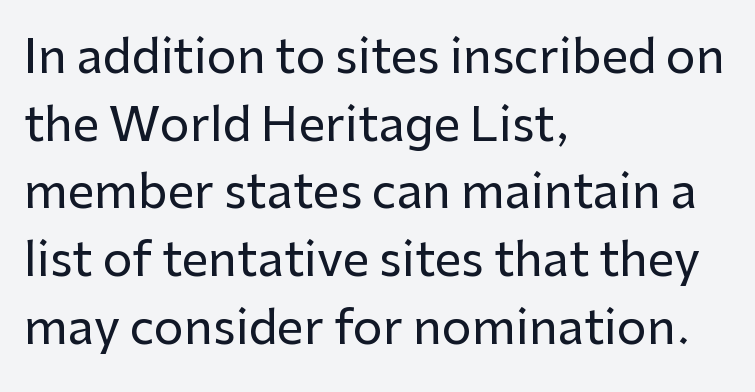
Q: Is the text italic (slanted)? A: No, it is upright.
Q: Is the typeface a serif or a sans-serif typeface? A: Sans-serif.
Q: Is the text underlined? A: No.
Q: How is the paragraph aligned? A: Left-aligned.
Q: Is the spacing between letters normal or unusually wide? A: Normal.
Q: Is the spacing between lines tight, normal or loose? A: Normal.
Q: Width (condensed, normal, or wide)? A: Normal.
Q: Stroke contrast? A: Low.
Q: x-height? A: Medium.
Q: Monospaced? A: No.
